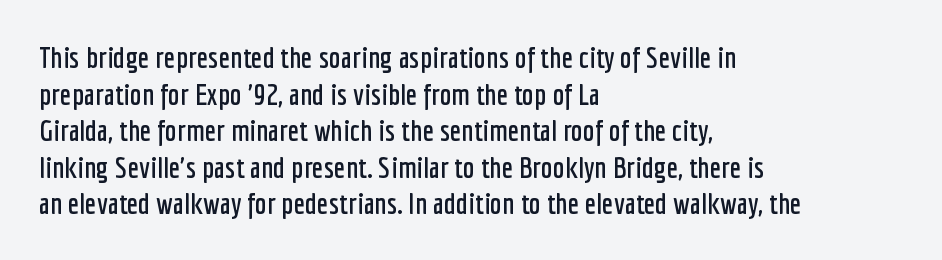
Is there any slant? The stems are plumb. Does extra space separate the letters? No, they use regular spacing. Type without underlining. Left-aligned paragraph, ragged on the right. No feet cap the strokes, marking this as sans-serif type.
